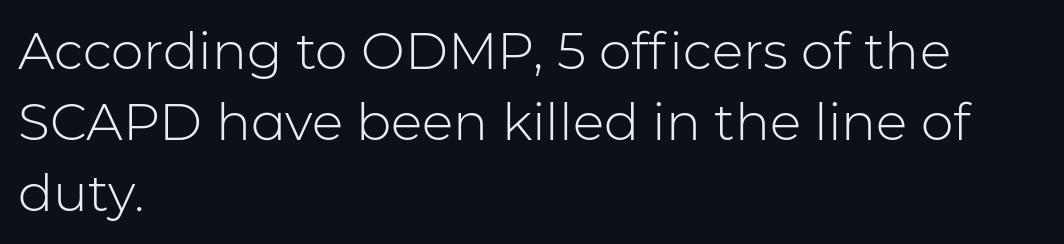
Designer's note — italics off, roman on. Counters stay open thanks to moderate or lighter strokes. The face used here is proportionally spaced, like ordinary book or web type. Characters follow at the spacing the type designer built in. The lines sit at an ordinary, default distance from one another. Alignment: flush left.
